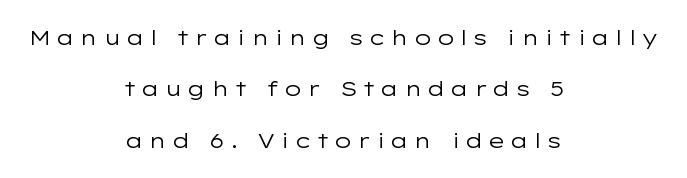
Q: Is the text bold? A: No.
Q: Is the text italic (slanted)? A: No, it is upright.
Q: Is the text underlined? A: No.
Q: How is the paragraph aligned? A: Centered.
Q: Is the spacing between letters normal or unusually wide? A: Unusually wide.
Q: Is the spacing between lines tight, normal or loose? A: Loose.
